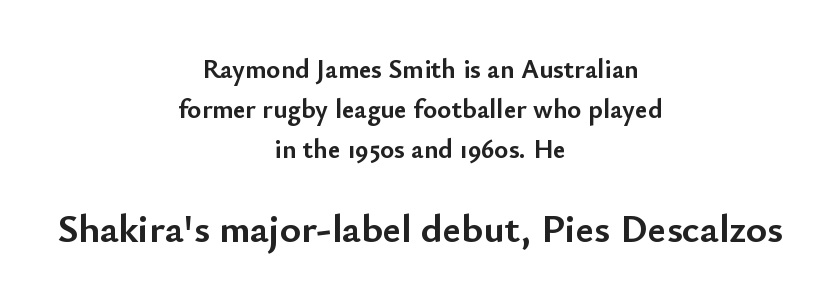
The image shows 40 px semibold sans-serif type, upright; set centered, normal line spacing (1.48x), normal letter spacing, not underlined; the second (bottom) block is 1.48x larger; low stroke contrast and a small x-height.
